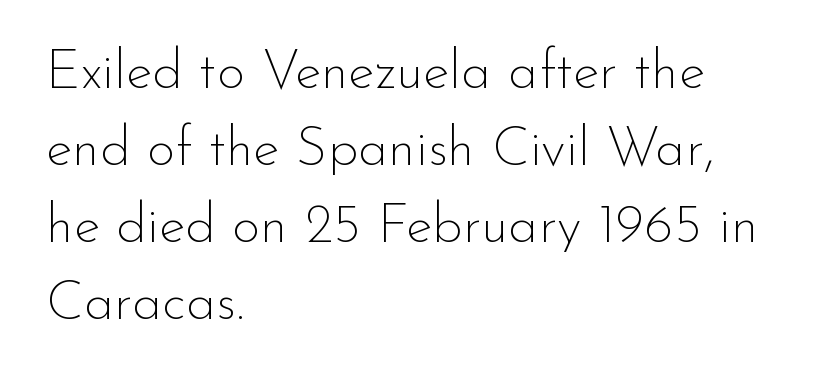
Inter-character spacing is left at the font's built-in metrics. The rag falls on the right side of this text block. Regarding leading, the lines here are spaced in the standard way. Do the characters align in a grid? No, the font is proportional. Does the type have serifs? No, each stem ends abruptly.
